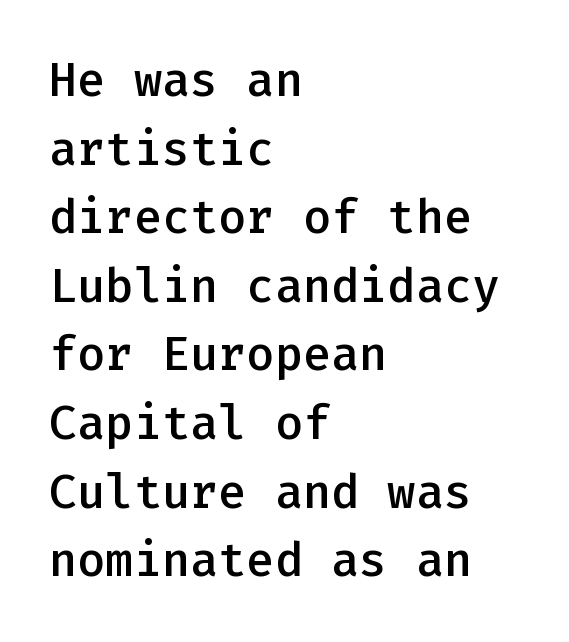
{"serif": "no", "italic": "no", "bold": "semi", "weight": "semibold", "width": "normal", "stroke_contrast": "low", "x_height": "medium", "monospaced": "yes", "underline": "no", "align": "left", "line_spacing": "normal", "line_spacing_ratio": 1.46, "letter_spacing": "normal", "letter_spacing_em": 0.0, "glyph_px": 47}
